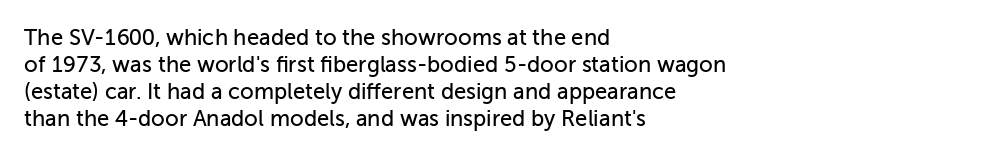
Q: Is the text italic (slanted)? A: No, it is upright.
Q: Is the text underlined? A: No.
Q: How is the paragraph aligned? A: Left-aligned.
Q: Is the spacing between letters normal or unusually wide? A: Normal.
